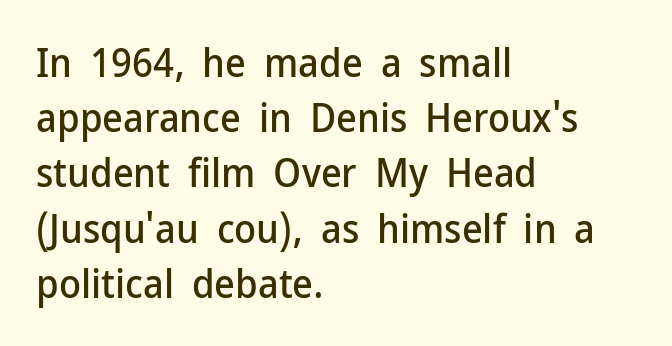
The image shows 40 px sans-serif type, upright; set left-aligned, normal line spacing (1.38x), normal letter spacing, not underlined; low stroke contrast and a medium x-height.
